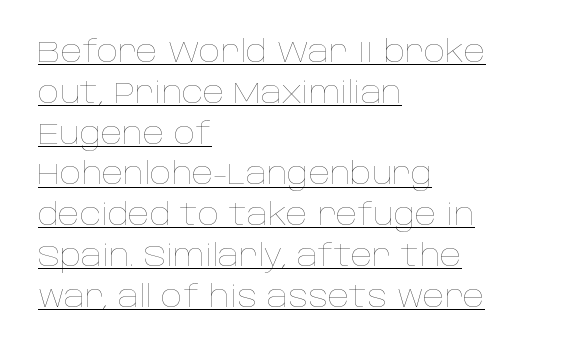
{"italic": "no", "bold": "no", "weight": "thin", "width": "normal", "stroke_contrast": "low", "x_height": "large", "monospaced": "no", "underline": "yes", "align": "left", "line_spacing": "normal", "line_spacing_ratio": 1.36, "letter_spacing": "normal", "letter_spacing_em": 0.0, "glyph_px": 30}
